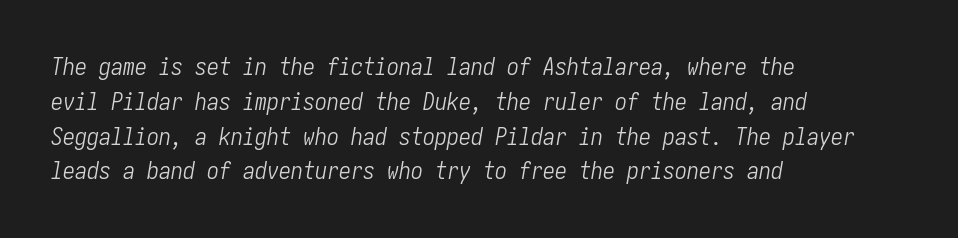
Words float on clear page, feet unadorned. Interline gaps are of average width in this sample. In CSS terms this would be text-align: left. How are the letters spaced? Ordinarily, with no added tracking.
